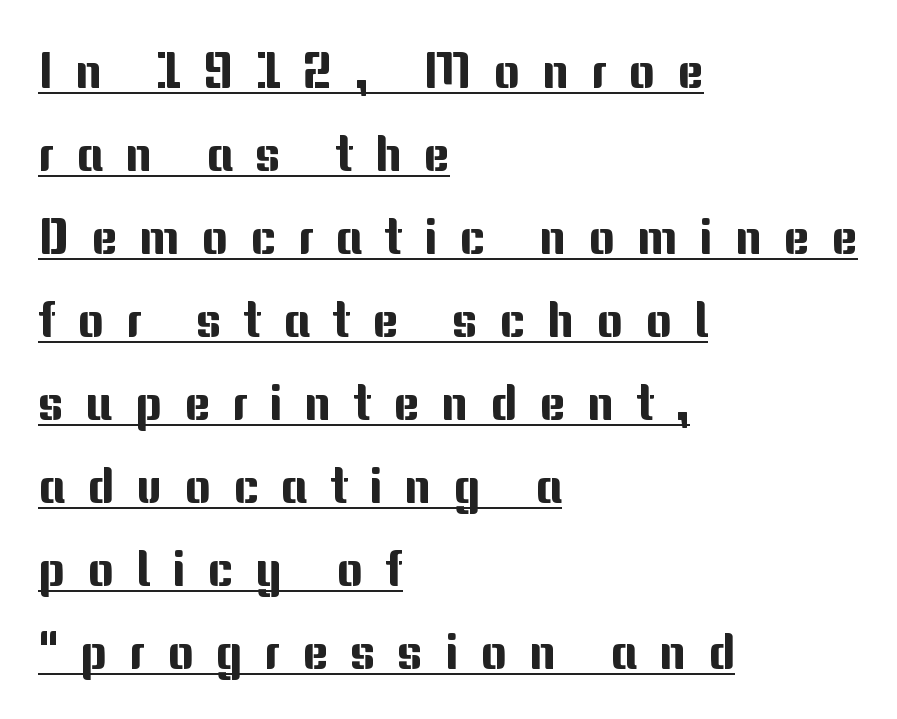
{"serif": "no", "italic": "no", "width": "normal", "stroke_contrast": "medium", "x_height": "medium", "monospaced": "no", "underline": "yes", "align": "left", "line_spacing": "normal", "line_spacing_ratio": 1.66, "letter_spacing": "wide", "letter_spacing_em": 0.44, "glyph_px": 50}
